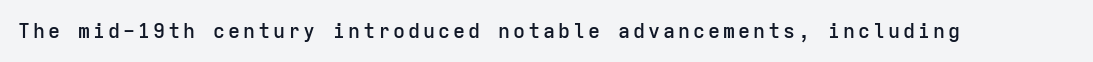
Italic? Not at all — the glyphs are vertical. The passage shown is not underscored anywhere. I'd describe the lettering as semibold — firm but not a full bold.
